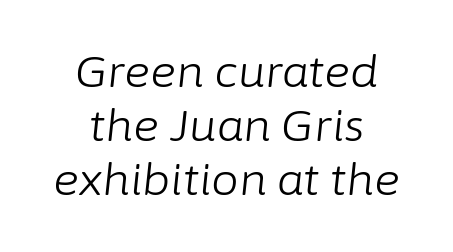
{"italic": "yes", "lean": "right", "slant_degrees": 6, "bold": "no", "weight": "light", "width": "normal", "stroke_contrast": "low", "x_height": "medium", "monospaced": "no", "underline": "no", "align": "center", "line_spacing_ratio": 1.23, "letter_spacing": "normal", "letter_spacing_em": 0.0, "glyph_px": 44}
